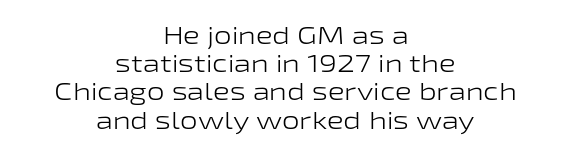
The image shows 25 px text type, upright; set centered, tight line spacing (1.13x), normal letter spacing, not underlined.
